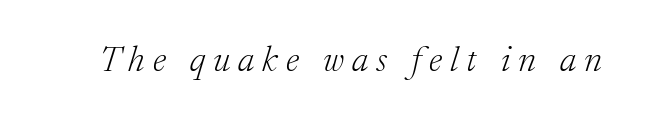
The whole block is typeset with a tilt. Descenders are the only things crossing below the line. The rendering inserts visible extra space after every character. You could not count columns in this text — the font is proportionally spaced. Heaviness? Minimal to ordinary, like unemphasized prose.
